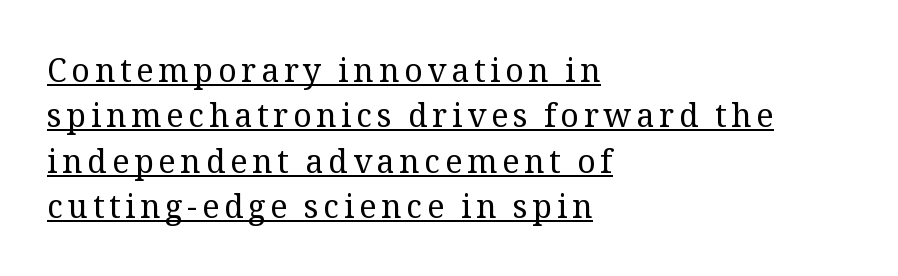
{"serif": "yes", "italic": "no", "bold": "no", "weight": "regular", "width": "normal", "stroke_contrast": "medium", "x_height": "medium", "monospaced": "no", "underline": "yes", "align": "left", "line_spacing": "normal", "line_spacing_ratio": 1.42, "glyph_px": 32}
